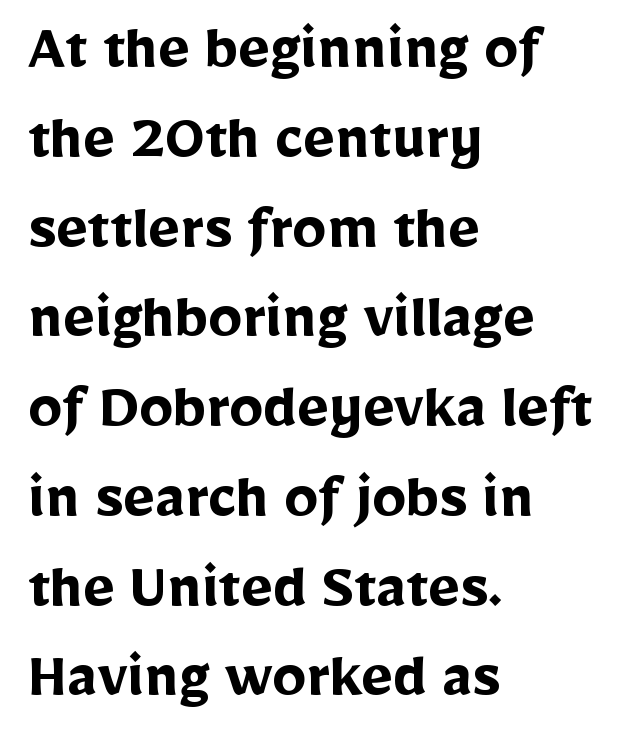
Q: Is the text bold? A: Yes.
Q: Is the text italic (slanted)? A: No, it is upright.
Q: Is the typeface a serif or a sans-serif typeface? A: Sans-serif.
Q: Is the text underlined? A: No.
Q: How is the paragraph aligned? A: Left-aligned.
Q: Is the spacing between letters normal or unusually wide? A: Normal.
Q: Is the spacing between lines tight, normal or loose? A: Normal.
Q: Width (condensed, normal, or wide)? A: Normal.
Q: Stroke contrast? A: Low.
Q: x-height? A: Medium.
Q: Monospaced? A: No.
